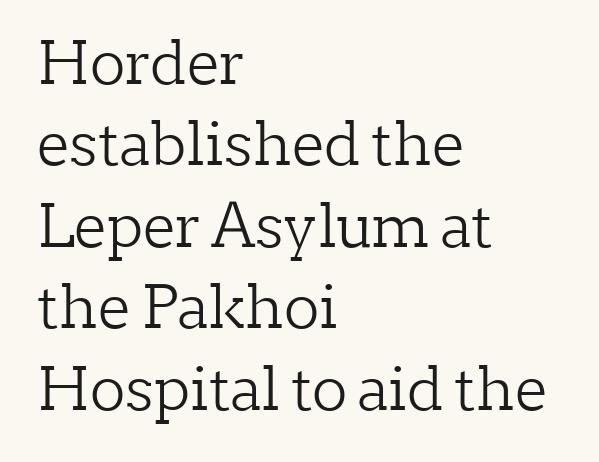
Q: Is the text bold? A: No.
Q: Is the text italic (slanted)? A: No, it is upright.
Q: Is the typeface a serif or a sans-serif typeface? A: Serif.
Q: Is the text underlined? A: No.
Q: How is the paragraph aligned? A: Left-aligned.
Q: Is the spacing between letters normal or unusually wide? A: Normal.
Q: Is the spacing between lines tight, normal or loose? A: Normal.
Q: Width (condensed, normal, or wide)? A: Normal.
Q: Stroke contrast? A: Low.
Q: x-height? A: Medium.
Q: Monospaced? A: No.
